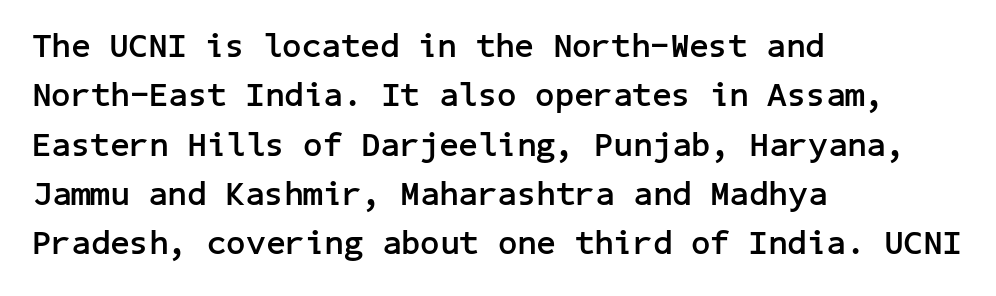
The image shows 34 px semibold sans-serif type, upright; set left-aligned, normal line spacing (1.45x), normal letter spacing, not underlined; low stroke contrast and a medium x-height.
